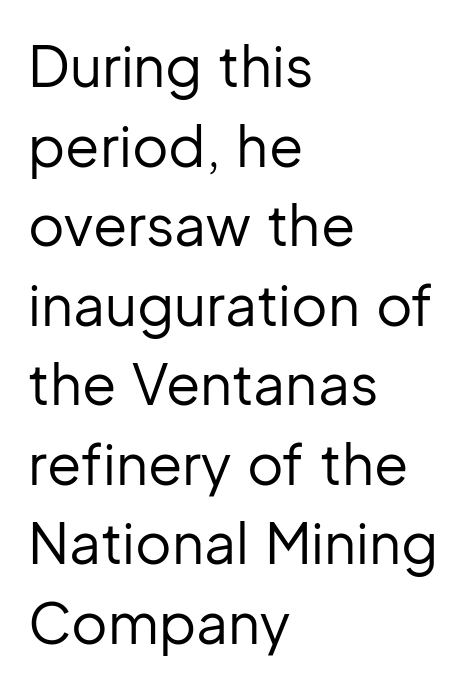
Q: Is the text bold? A: No.
Q: Is the text italic (slanted)? A: No, it is upright.
Q: Is the typeface a serif or a sans-serif typeface? A: Sans-serif.
Q: Is the text underlined? A: No.
Q: How is the paragraph aligned? A: Left-aligned.
Q: Is the spacing between letters normal or unusually wide? A: Normal.
Q: Is the spacing between lines tight, normal or loose? A: Normal.
Q: Width (condensed, normal, or wide)? A: Normal.
Q: Stroke contrast? A: Low.
Q: x-height? A: Medium.
Q: Monospaced? A: No.
